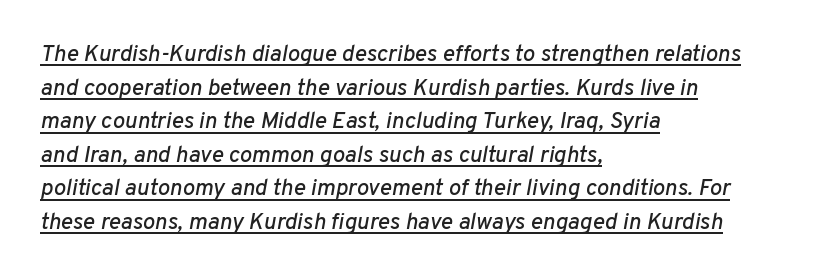
{"italic": "yes", "lean": "right", "slant_degrees": 10, "underline": "yes", "align": "left", "line_spacing": "normal", "line_spacing_ratio": 1.46, "letter_spacing": "normal", "letter_spacing_em": 0.0, "glyph_px": 23}
